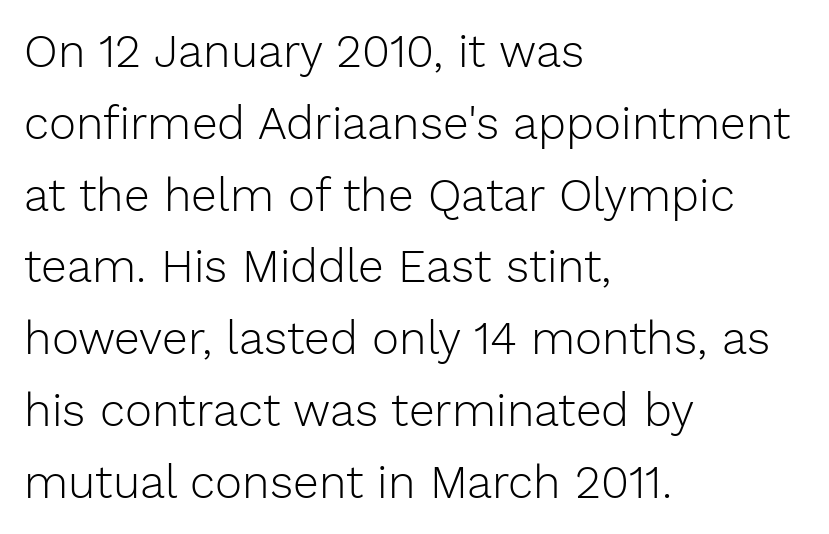
This sample has the flowing, uneven cadence of proportional lettering. Ascenders rise straight up at ninety degrees. The type is set solid horizontally, with unmodified tracking. Classification — sans serif. Does the copy run flush right? No — it runs flush left. Successive baselines arrive at the customary interval.
